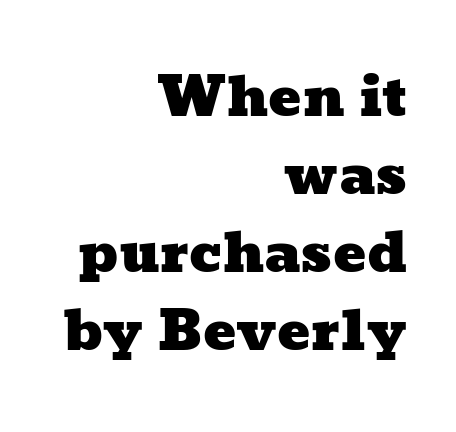
{"width": "wide", "stroke_contrast": "low", "x_height": "medium", "monospaced": "no", "underline": "no", "align": "right", "line_spacing": "normal", "line_spacing_ratio": 1.42, "letter_spacing": "normal", "letter_spacing_em": 0.0, "glyph_px": 55}
